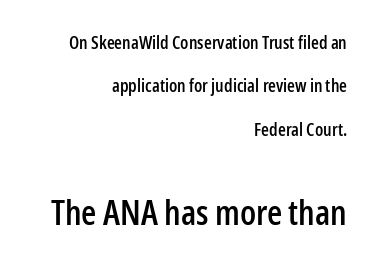
Q: Is the text italic (slanted)? A: No, it is upright.
Q: Is the typeface a serif or a sans-serif typeface? A: Sans-serif.
Q: Is the text underlined? A: No.
Q: How is the paragraph aligned? A: Right-aligned.
Q: Is the spacing between letters normal or unusually wide? A: Normal.
Q: Is the spacing between lines tight, normal or loose? A: Loose.
Q: Which block of text is set in a larger size, the first (top) or the second (bottom)? A: The second (bottom) one.
Q: Width (condensed, normal, or wide)? A: Condensed.
Q: Stroke contrast? A: Low.
Q: x-height? A: Medium.
Q: Monospaced? A: No.
